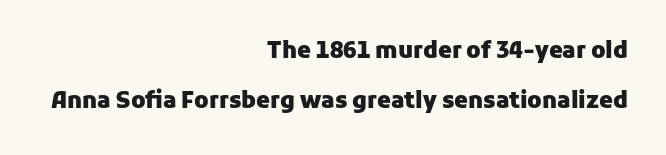
Q: Is the text bold? A: Yes.
Q: Is the text italic (slanted)? A: No, it is upright.
Q: Is the text underlined? A: No.
Q: How is the paragraph aligned? A: Right-aligned.
Q: Is the spacing between letters normal or unusually wide? A: Normal.
Q: Is the spacing between lines tight, normal or loose? A: Loose.
